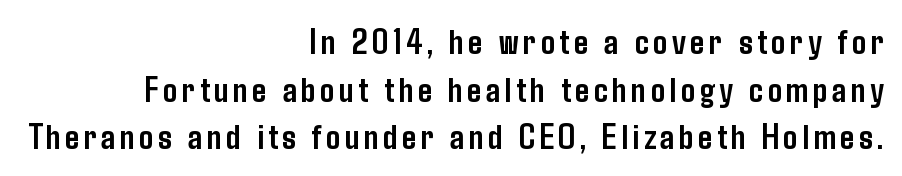
{"serif": "no", "italic": "no", "bold": "yes", "weight": "semibold", "width": "condensed", "stroke_contrast": "low", "x_height": "medium", "monospaced": "no", "underline": "no", "align": "right", "line_spacing": "normal", "line_spacing_ratio": 1.32, "glyph_px": 36}
